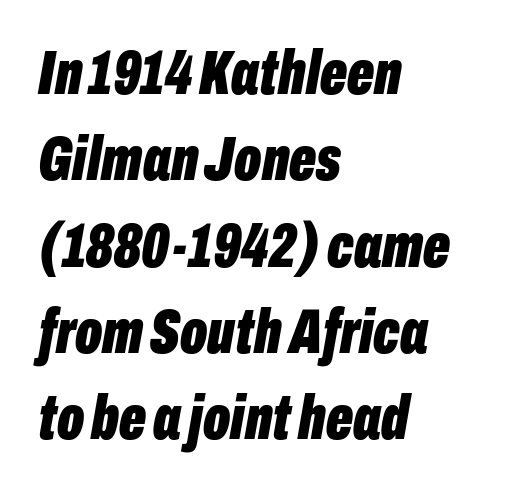
Q: Is the text bold? A: Yes.
Q: Is the text italic (slanted)? A: Yes, it leans right by about 10 degrees.
Q: Is the text underlined? A: No.
Q: How is the paragraph aligned? A: Left-aligned.
Q: Is the spacing between letters normal or unusually wide? A: Normal.
Q: Is the spacing between lines tight, normal or loose? A: Normal.
Q: Width (condensed, normal, or wide)? A: Condensed.
Q: Stroke contrast? A: Low.
Q: x-height? A: Medium.
Q: Monospaced? A: No.
